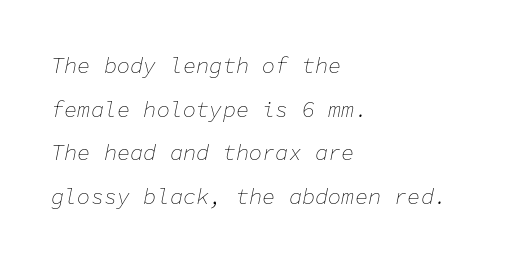
{"italic": "yes", "lean": "right", "slant_degrees": 11, "bold": "no", "underline": "no", "align": "left", "line_spacing": "loose", "line_spacing_ratio": 1.98, "letter_spacing": "normal", "letter_spacing_em": 0.0, "glyph_px": 22}
